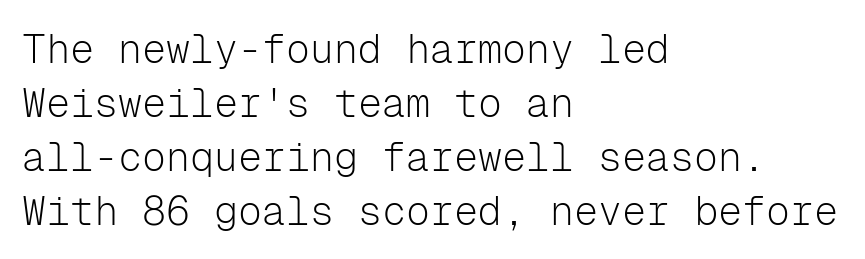
Q: Is the text bold? A: No.
Q: Is the text italic (slanted)? A: No, it is upright.
Q: Is the typeface a serif or a sans-serif typeface? A: Sans-serif.
Q: Is the text underlined? A: No.
Q: How is the paragraph aligned? A: Left-aligned.
Q: Is the spacing between letters normal or unusually wide? A: Normal.
Q: Is the spacing between lines tight, normal or loose? A: Normal.
Q: Width (condensed, normal, or wide)? A: Normal.
Q: Stroke contrast? A: Low.
Q: x-height? A: Medium.
Q: Monospaced? A: Yes.
